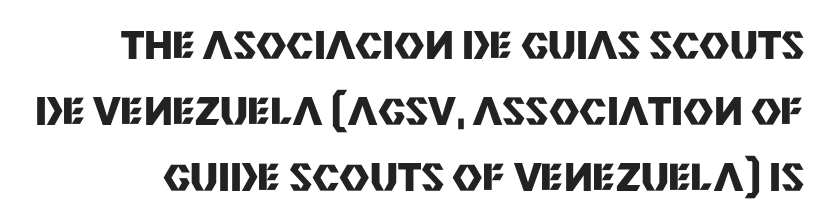
{"serif": "no", "italic": "no", "bold": "yes", "weight": "heavy", "width": "normal", "stroke_contrast": "medium", "x_height": "large", "monospaced": "no", "underline": "no", "line_spacing_ratio": 1.78, "letter_spacing": "normal", "letter_spacing_em": 0.0, "glyph_px": 37}
